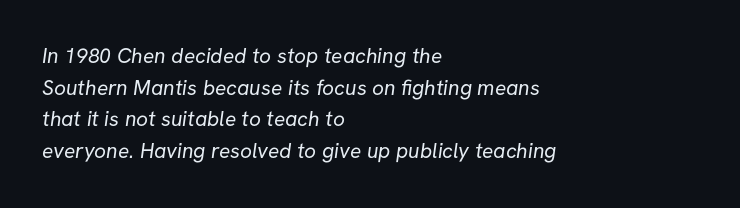
{"bold": "no", "underline": "no", "align": "left", "line_spacing": "normal", "line_spacing_ratio": 1.51, "letter_spacing": "normal", "letter_spacing_em": 0.0, "glyph_px": 21}
